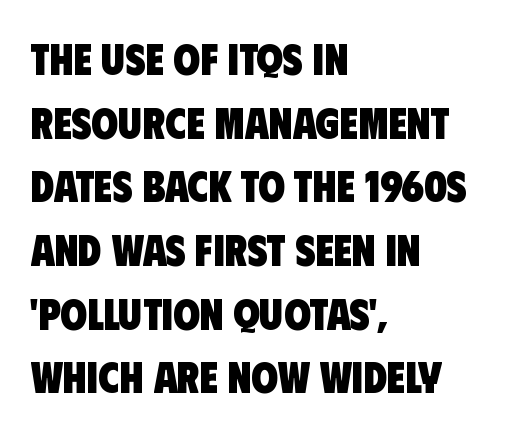
The image shows 43 px heavy, condensed sans-serif type; set left-aligned, normal line spacing (1.48x), normal letter spacing, not underlined; low stroke contrast and a large x-height.
